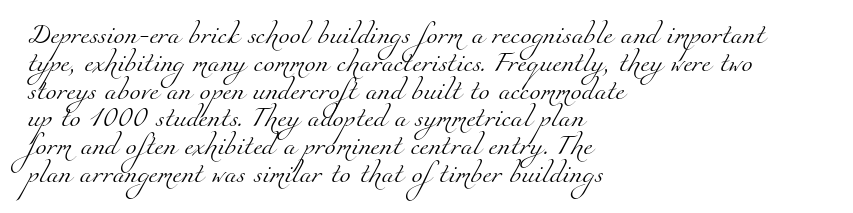
The image shows 20 px text type; set left-aligned, normal line spacing (1.39x), normal letter spacing, not underlined.
